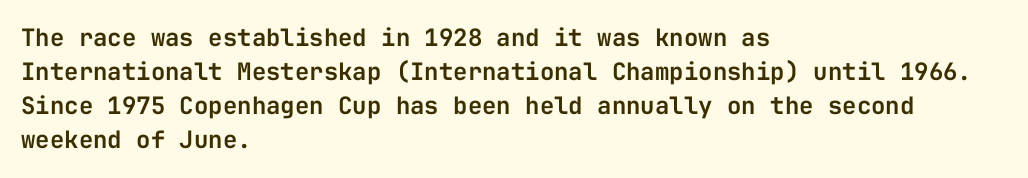
{"italic": "no", "underline": "no", "align": "left", "line_spacing": "normal", "line_spacing_ratio": 1.42, "letter_spacing": "normal", "letter_spacing_em": 0.0, "glyph_px": 24}
